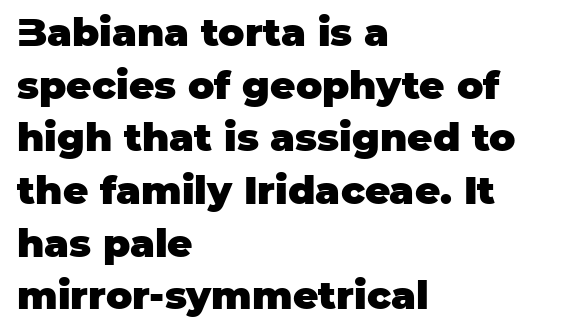
{"serif": "no", "italic": "no", "bold": "yes", "weight": "heavy", "width": "normal", "stroke_contrast": "low", "x_height": "large", "monospaced": "no", "underline": "no", "align": "left", "line_spacing": "normal", "line_spacing_ratio": 1.35, "letter_spacing": "normal", "letter_spacing_em": 0.0, "glyph_px": 39}
